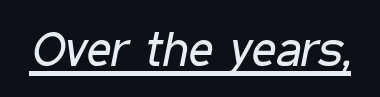
Q: Is the text bold? A: No.
Q: Is the text italic (slanted)? A: Yes, it leans right by about 11 degrees.
Q: Is the text underlined? A: Yes.
Q: Is the spacing between letters normal or unusually wide? A: Normal.
Q: Width (condensed, normal, or wide)? A: Condensed.
Q: Stroke contrast? A: Low.
Q: x-height? A: Medium.
Q: Monospaced? A: No.
